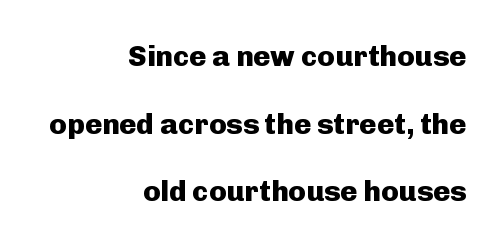
The image shows 29 px heavy sans-serif type, upright; set right-aligned, loose line spacing (2.33x), normal letter spacing, not underlined; low stroke contrast and a medium x-height.
